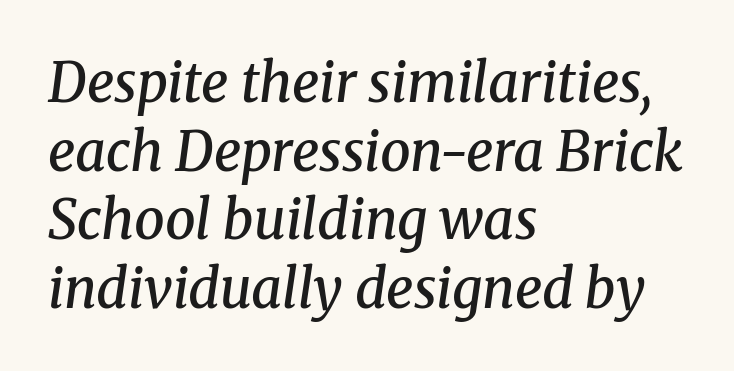
The image shows 54 px semibold serif type, italic (leaning right); set left-aligned, normal line spacing (1.27x), normal letter spacing, not underlined; medium stroke contrast and a medium x-height.
